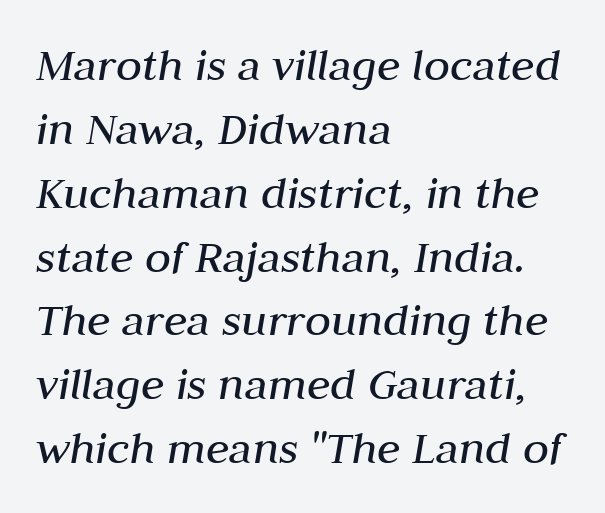
Characters are canted at an angle relative to the baseline's perpendicular. Honestly, there is no underline to notice here at all. The font sits on the lighter half of the weight spectrum, regular included. Proportional: the letters do not fall into vertical columns. Glyph-to-glyph distance matches everyday printed text. Line spacing here is normal.
